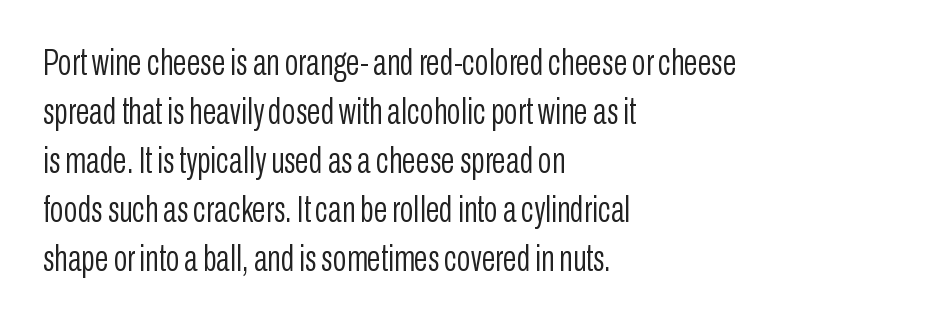
{"serif": "no", "italic": "no", "bold": "no", "weight": "light", "width": "condensed", "stroke_contrast": "low", "x_height": "medium", "monospaced": "no", "underline": "no", "align": "left", "line_spacing": "normal", "line_spacing_ratio": 1.36, "letter_spacing": "normal", "letter_spacing_em": 0.0, "glyph_px": 36}
